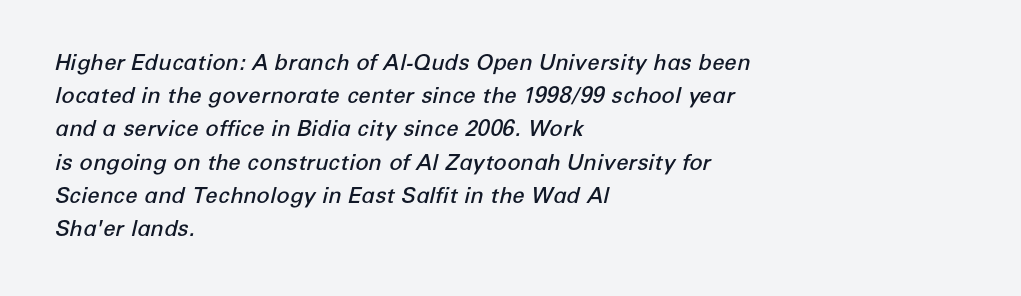
The image shows 22 px text type, italic (leaning right); set left-aligned, normal line spacing (1.51x), normal letter spacing, not underlined.
